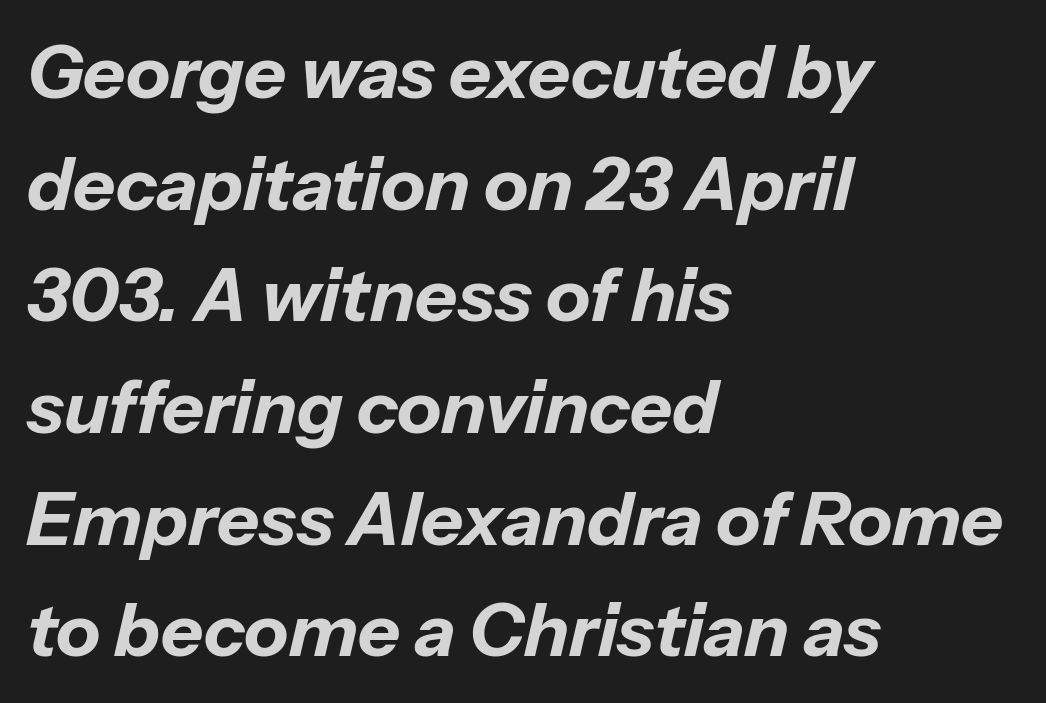
The image shows 73 px bold type, italic (leaning right); set left-aligned, normal line spacing (1.53x), normal letter spacing, not underlined; low stroke contrast and a medium x-height.
